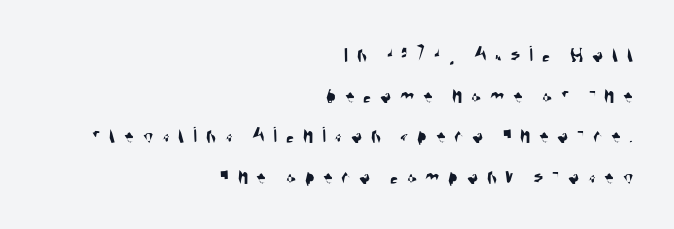
The image shows 23 px text type; set right-aligned, line spacing 1.77x, unusually wide letter spacing (+0.38 em), not underlined.
